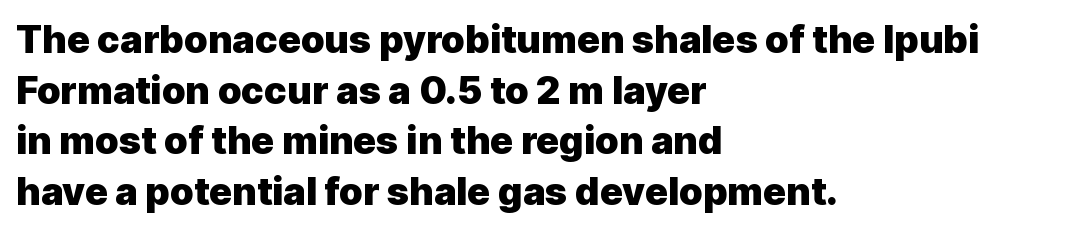
The image shows 38 px heavy sans-serif type, upright; set left-aligned, normal line spacing (1.33x), normal letter spacing, not underlined; a medium x-height.
